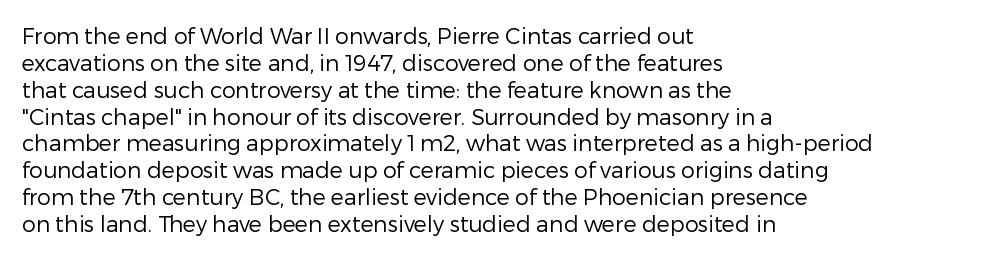
Q: Is the text bold? A: No.
Q: Is the text italic (slanted)? A: No, it is upright.
Q: Is the text underlined? A: No.
Q: How is the paragraph aligned? A: Left-aligned.
Q: Is the spacing between letters normal or unusually wide? A: Normal.
